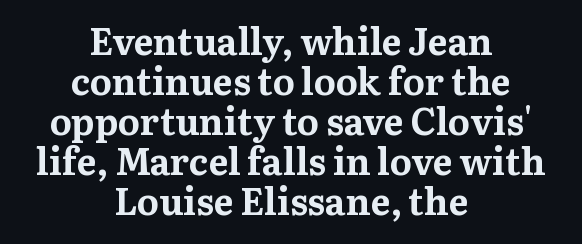
Q: Is the text bold? A: Yes.
Q: Is the text italic (slanted)? A: No, it is upright.
Q: Is the typeface a serif or a sans-serif typeface? A: Serif.
Q: Is the text underlined? A: No.
Q: How is the paragraph aligned? A: Centered.
Q: Is the spacing between letters normal or unusually wide? A: Normal.
Q: Is the spacing between lines tight, normal or loose? A: Tight.
Q: Width (condensed, normal, or wide)? A: Normal.
Q: Stroke contrast? A: Medium.
Q: x-height? A: Medium.
Q: Monospaced? A: No.
